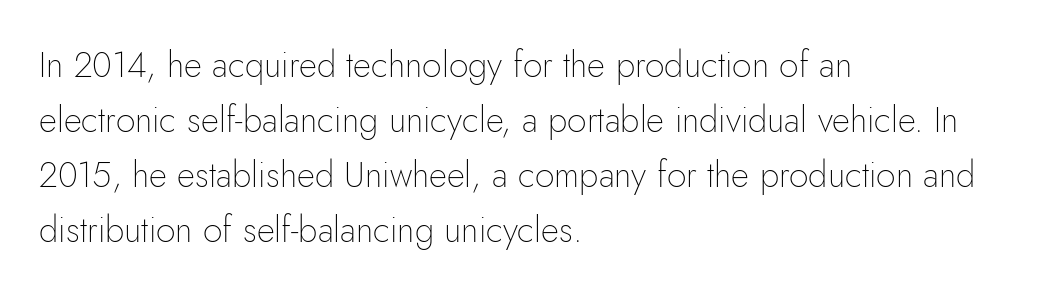
A normal amount of white space separates one row of letters from the next. The font is comparable to plain body text, perhaps lighter. Where is the straight margin? On the left. Quick note: underline off. The font family rendered here belongs to the sans-serif group.
